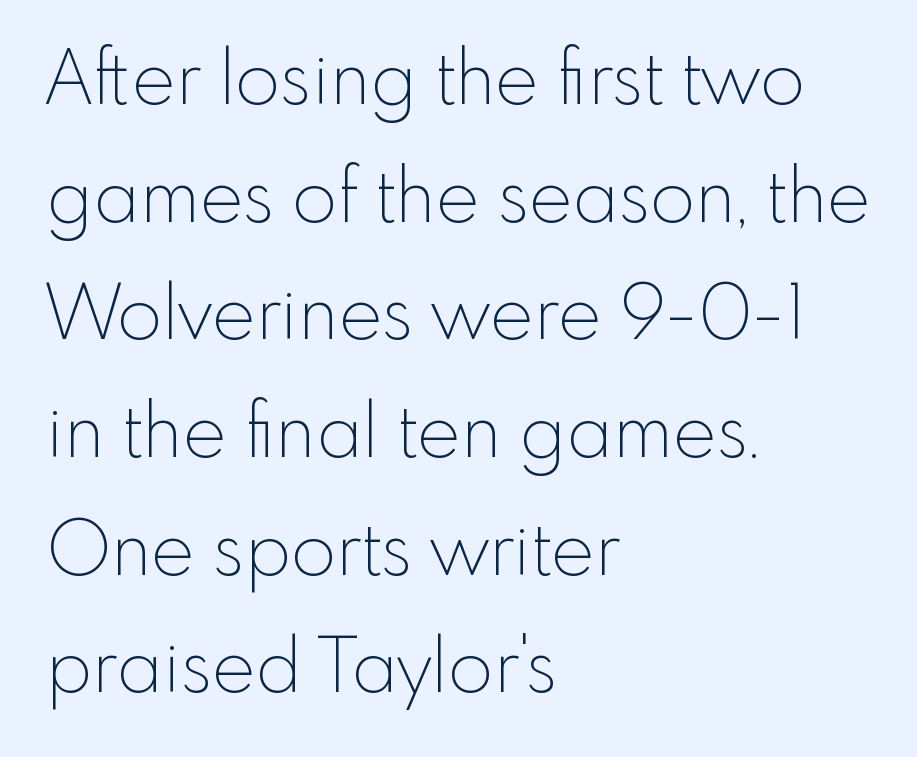
{"serif": "no", "italic": "no", "bold": "no", "weight": "thin", "width": "normal", "x_height": "small", "monospaced": "no", "underline": "no", "align": "left", "line_spacing": "normal", "line_spacing_ratio": 1.59, "letter_spacing": "normal", "letter_spacing_em": 0.0, "glyph_px": 74}
